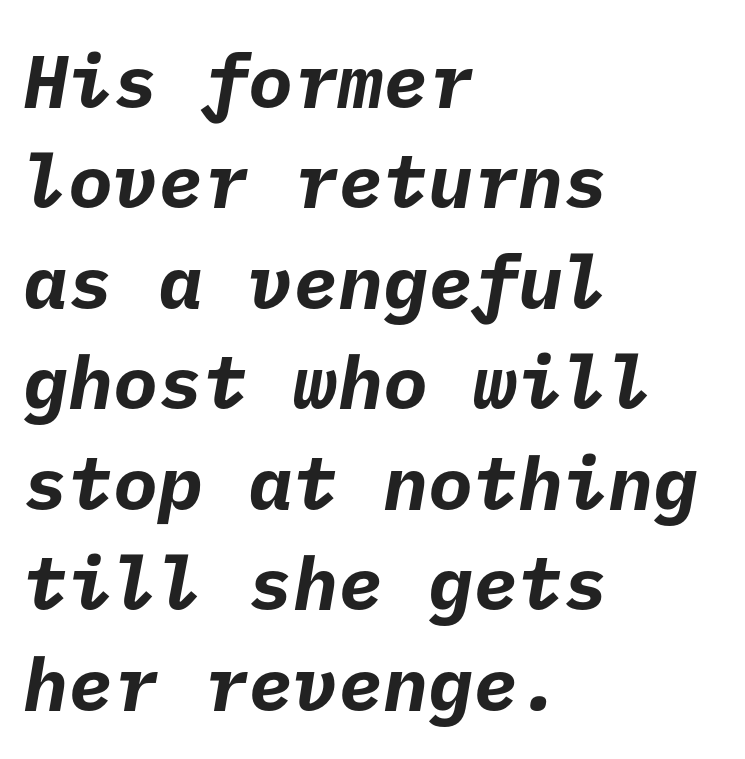
Compared with a centered layout, this one pins lines to the left instead. The face used here is rendered with its standard letterfit. Note: no serifs on the glyphs. Descenders are the only things crossing below the line.
